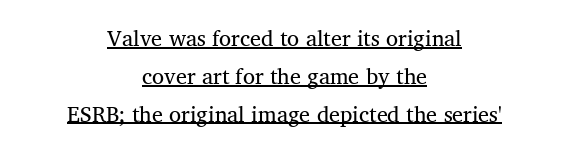
The image shows 22 px text type, upright; set centered, line spacing 1.72x, normal letter spacing, underlined.
